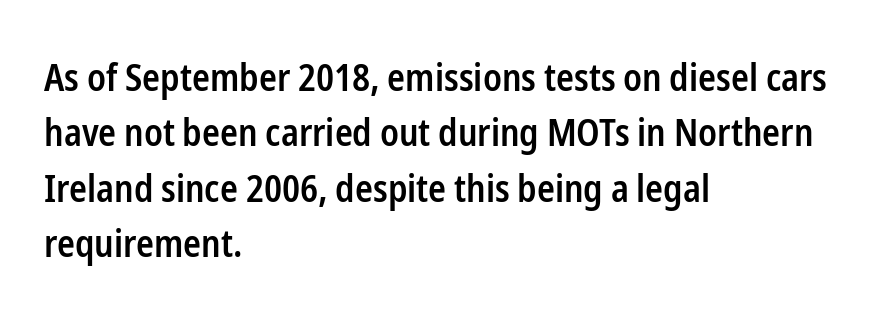
Q: Is the text bold? A: Semi-bold.
Q: Is the text italic (slanted)? A: No, it is upright.
Q: Is the typeface a serif or a sans-serif typeface? A: Sans-serif.
Q: Is the text underlined? A: No.
Q: How is the paragraph aligned? A: Left-aligned.
Q: Is the spacing between letters normal or unusually wide? A: Normal.
Q: Is the spacing between lines tight, normal or loose? A: Normal.
Q: Width (condensed, normal, or wide)? A: Condensed.
Q: Stroke contrast? A: Low.
Q: x-height? A: Medium.
Q: Monospaced? A: No.
